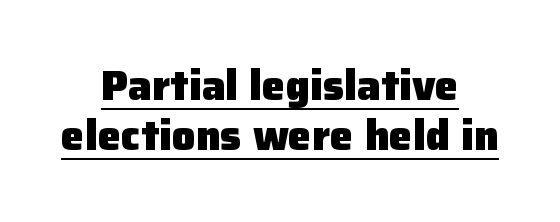
Is the block centered? Yes — each line is placed symmetrically about the middle. Here the designer chose a conventional face with non-uniform glyph widths. Quick note: underline on. Spacing between characters is what you'd get straight out of the box. The axis of the letterforms is exactly vertical.
